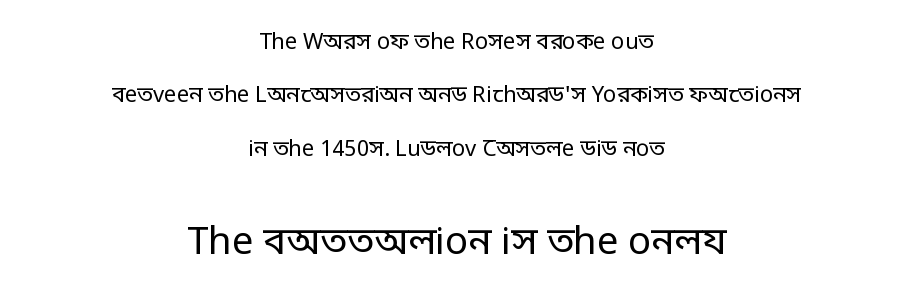
Only glyphs here, with clear space below each row. Here the glyphs are tracked normally, forming tight word shapes. Line starts and ends both wander, symmetrically. A student would notice the bottom passage is typeset larger than what precedes it. These lines are rendered in a variable-pitch font.
